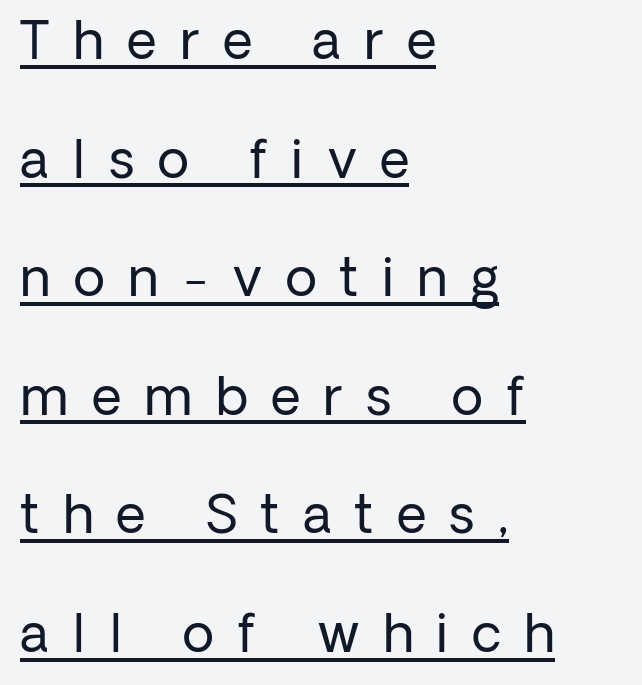
{"serif": "no", "italic": "no", "bold": "no", "weight": "regular", "width": "normal", "stroke_contrast": "low", "x_height": "medium", "monospaced": "no", "underline": "yes", "align": "left", "line_spacing": "loose", "line_spacing_ratio": 2.28, "letter_spacing": "wide", "letter_spacing_em": 0.45, "glyph_px": 52}
